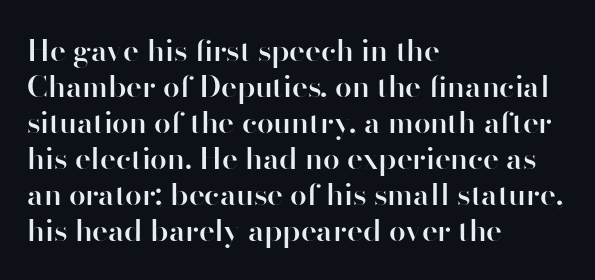
Q: Is the text bold? A: Semi-bold.
Q: Is the text italic (slanted)? A: No, it is upright.
Q: Is the typeface a serif or a sans-serif typeface? A: Sans-serif.
Q: Is the text underlined? A: No.
Q: How is the paragraph aligned? A: Left-aligned.
Q: Is the spacing between letters normal or unusually wide? A: Normal.
Q: Width (condensed, normal, or wide)? A: Normal.
Q: Stroke contrast? A: High.
Q: x-height? A: Small.
Q: Monospaced? A: No.
